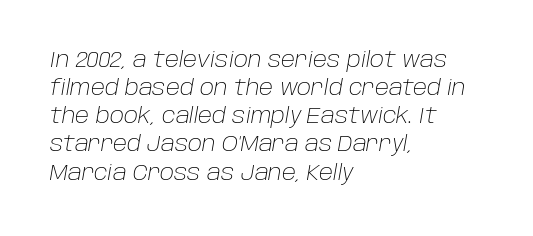
These lines are set flush left with a ragged right edge. The text carries the slant typical of an italic or oblique font. The block of text has a typical density, with ordinary space between rows. Vertical stems look standard width or narrower in stroke. Is the letter spacing exaggerated? No — it looks like the ordinary default. Type without underlining.
